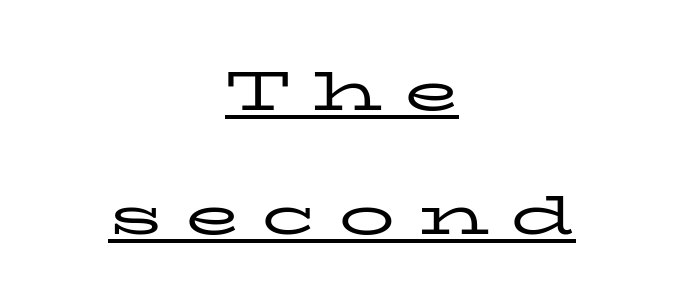
{"serif": "yes", "italic": "no", "bold": "no", "weight": "regular", "width": "wide", "stroke_contrast": "low", "x_height": "medium", "monospaced": "no", "underline": "yes", "align": "center", "line_spacing": "loose", "line_spacing_ratio": 2.21, "letter_spacing": "wide", "letter_spacing_em": 0.39, "glyph_px": 56}
